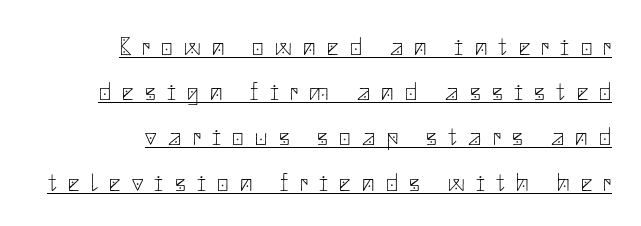
Q: Is the text bold? A: No.
Q: Is the text italic (slanted)? A: No, it is upright.
Q: Is the text underlined? A: Yes.
Q: How is the paragraph aligned? A: Right-aligned.
Q: Is the spacing between letters normal or unusually wide? A: Unusually wide.
